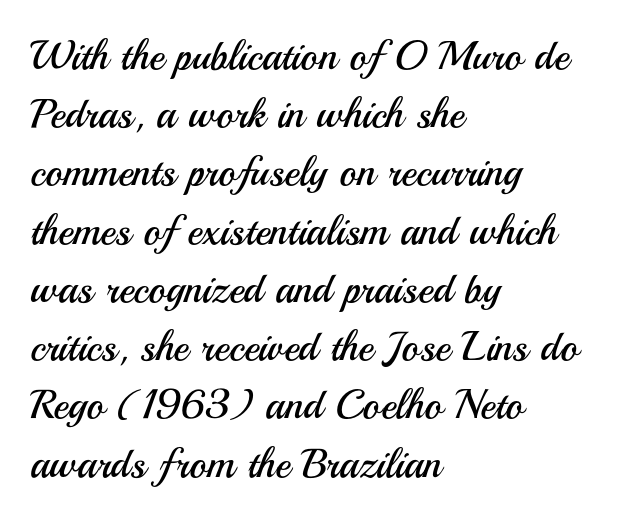
Each letter keeps its own natural width here, so spacing adapts to shape. Weight: regular or lighter. The words here are not underlined. No feet cap the strokes, marking this as sans-serif type. Regular leading.
